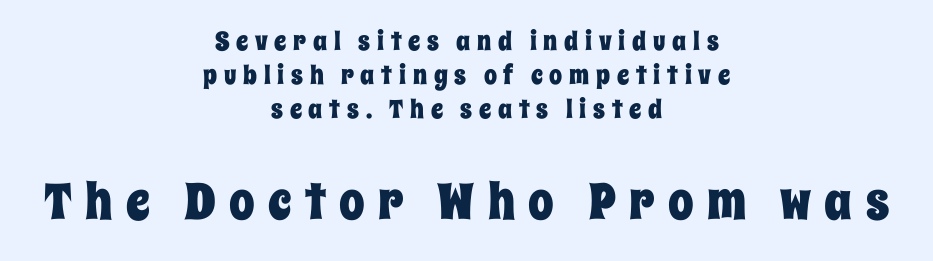
Which chunk is bigger? The second one — the bottom block dwarfs the top. Normally led — the rows are evenly, conventionally spaced. When letters stand straight like this, we call the style roman or upright. Type without underlining.
